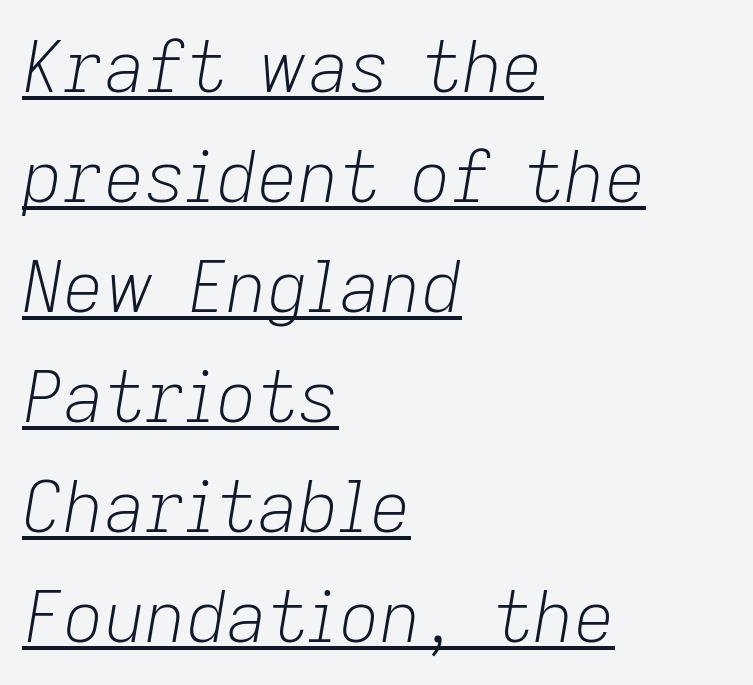
Q: Is the text bold? A: No.
Q: Is the text italic (slanted)? A: Yes, it leans right by about 9 degrees.
Q: Is the text underlined? A: Yes.
Q: How is the paragraph aligned? A: Left-aligned.
Q: Is the spacing between letters normal or unusually wide? A: Normal.
Q: Is the spacing between lines tight, normal or loose? A: Normal.
Q: Width (condensed, normal, or wide)? A: Normal.
Q: Stroke contrast? A: Low.
Q: x-height? A: Medium.
Q: Monospaced? A: No.
